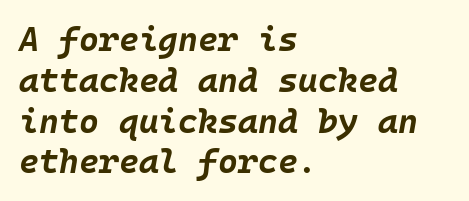
This sample uses plain, unmodified letter spacing. It's the slanting kind of type. Underlining? Definitely not there. Teacher's note: observe the even left margin — that is flush-left alignment. What weight is shown? A full bold with thick strokes.
